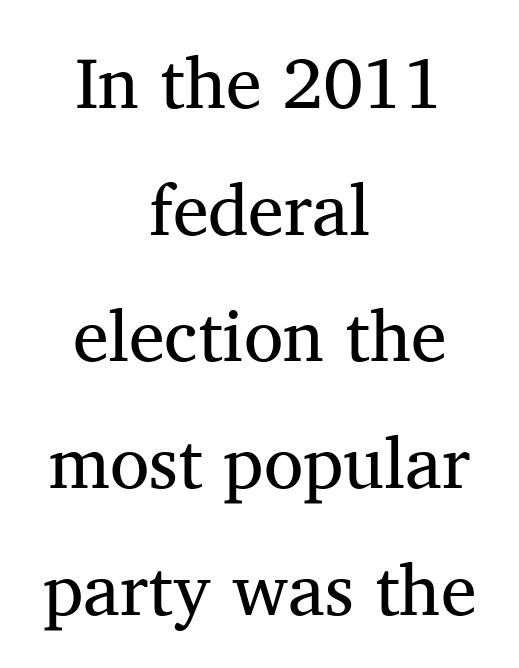
The image shows 72 px regular-weight serif type, upright; set centered, line spacing 1.76x, normal letter spacing, not underlined; medium stroke contrast and a medium x-height.
